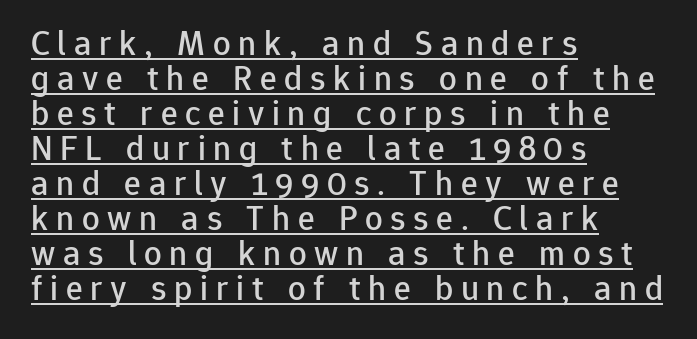
Think of a printed novel: that variable character pitch is what you see here. This is the regular roman posture of the typeface. Leading is clearly below the norm, producing a dense column. This sample carries an underscore along the baseline area. There is plenty of visible air inserted between adjacent glyphs.
